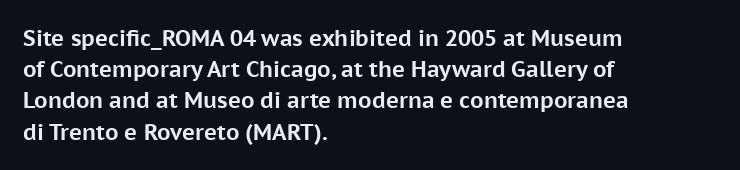
{"italic": "no", "bold": "yes", "underline": "no", "align": "left", "line_spacing": "normal", "line_spacing_ratio": 1.42, "letter_spacing": "normal", "letter_spacing_em": 0.0, "glyph_px": 22}
